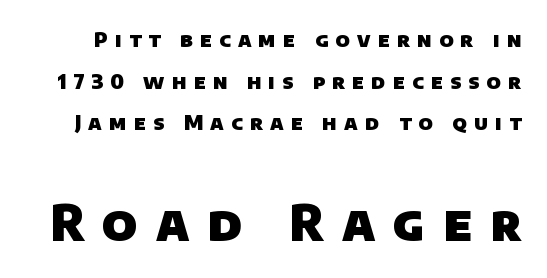
Q: Is the text bold? A: Yes.
Q: Is the typeface a serif or a sans-serif typeface? A: Sans-serif.
Q: Is the text underlined? A: No.
Q: Is the spacing between letters normal or unusually wide? A: Unusually wide.
Q: Is the spacing between lines tight, normal or loose? A: Loose.
Q: Which block of text is set in a larger size, the first (top) or the second (bottom)? A: The second (bottom) one.
Q: Width (condensed, normal, or wide)? A: Normal.
Q: Stroke contrast? A: Low.
Q: x-height? A: Large.
Q: Monospaced? A: No.
